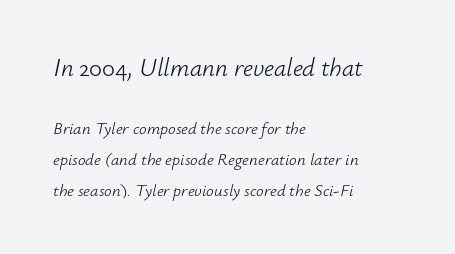
Q: Is the text bold? A: No.
Q: Is the text italic (slanted)? A: Yes, it leans right by about 12 degrees.
Q: Is the text underlined? A: No.
Q: How is the paragraph aligned? A: Left-aligned.
Q: Is the spacing between letters normal or unusually wide? A: Normal.
Q: Which block of text is set in a larger size, the first (top) or the second (bottom)? A: The first (top) one.
